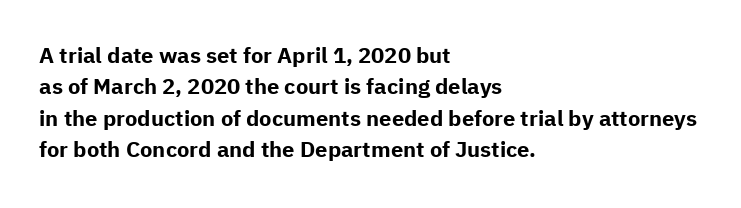
The image shows 22 px bold type, upright; set left-aligned, normal line spacing (1.43x), normal letter spacing, not underlined.
